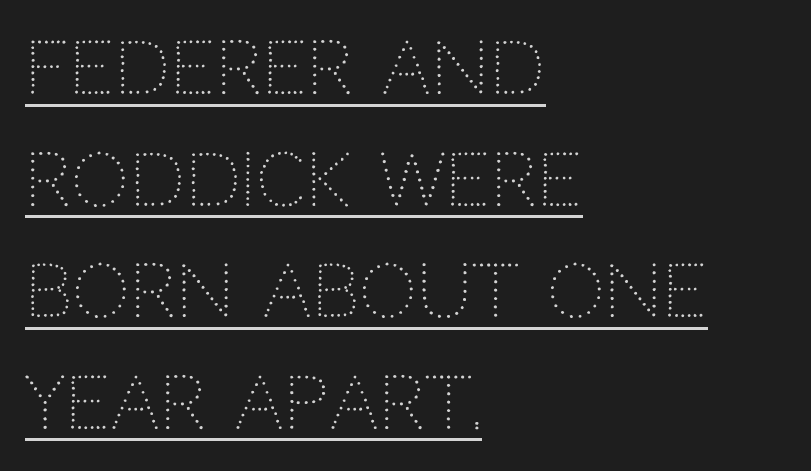
The face used here is rendered with its standard letterfit. This sample has the flowing, uneven cadence of proportional lettering. Descenders here cross a horizontal rule under the line. The type family on display is of the sans-serif kind. This reads as an unemphasized weight, regular at the heaviest. Baseline-to-baseline distance is the conventional proportion of letter height.
